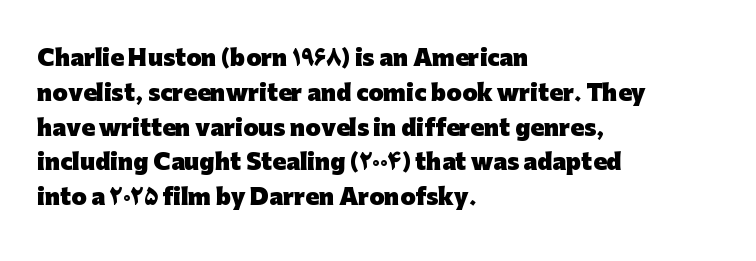
The image shows 22 px bold type, upright; set left-aligned, normal line spacing (1.58x), normal letter spacing, not underlined.
